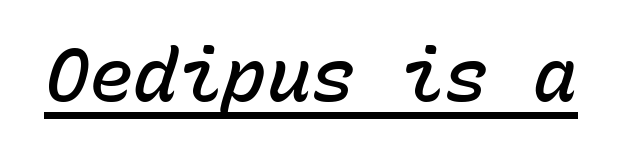
Every character sits at an angle, as italics do. A baseline rule has been typeset under these characters. A typesetter would call this monospace, since all characters share one set width. A fair bit of extra ink — the face is semibold, not bold. Tracking value appears to be zero — textbook default spacing.
